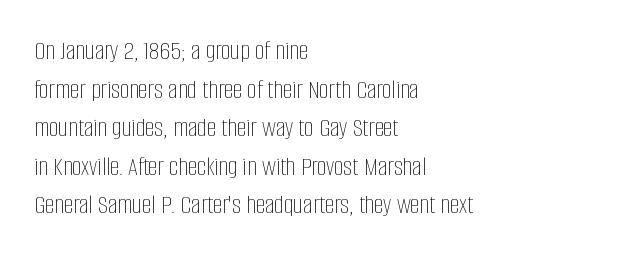
Q: Is the text bold? A: No.
Q: Is the text italic (slanted)? A: No, it is upright.
Q: Is the text underlined? A: No.
Q: How is the paragraph aligned? A: Left-aligned.
Q: Is the spacing between letters normal or unusually wide? A: Normal.
Q: Is the spacing between lines tight, normal or loose? A: Normal.
